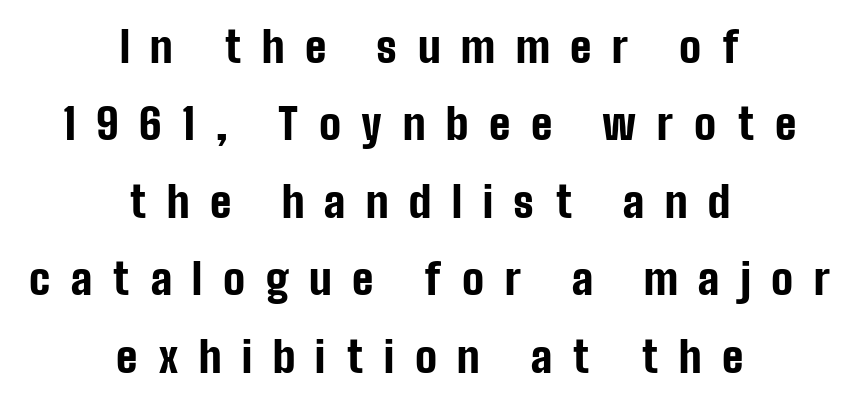
Q: Is the text bold? A: Yes.
Q: Is the text italic (slanted)? A: No, it is upright.
Q: Is the typeface a serif or a sans-serif typeface? A: Sans-serif.
Q: Is the text underlined? A: No.
Q: How is the paragraph aligned? A: Centered.
Q: Is the spacing between letters normal or unusually wide? A: Unusually wide.
Q: Width (condensed, normal, or wide)? A: Condensed.
Q: Stroke contrast? A: Low.
Q: x-height? A: Medium.
Q: Monospaced? A: No.
